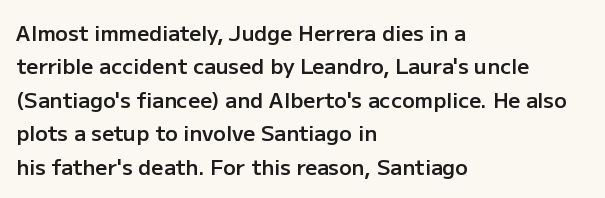
Typographic density is moderately raised because the face is semibold. Letter spacing: default. Vertically, the passage feels balanced, rows spaced as you'd expect. In terms of posture, this sample is upright. These lines stack with their left ends in a neat column.
